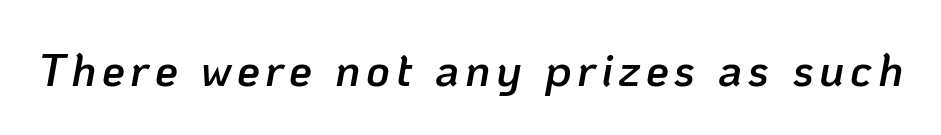
The image shows 46 px semibold type, italic (leaning right); set not underlined; low stroke contrast and a medium x-height.
